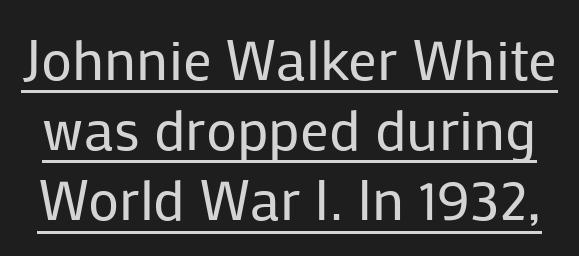
You could not count columns in this text — the font is proportionally spaced. Style check: upright. In designer terms, the underline attribute is active on this setting. Each stroke keeps to a modest, everyday thickness or less.
